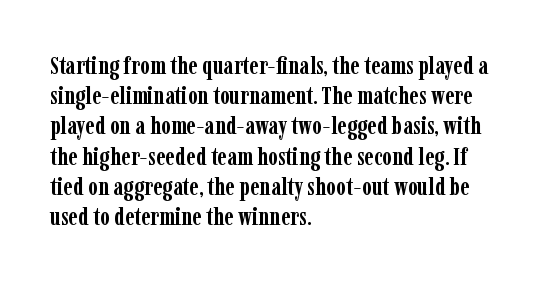
The passage shown is emphatically bold. The space directly below the letters is spotless. Tracking here is standard; glyphs follow each other at the usual distance. Where is the straight margin? On the left.
